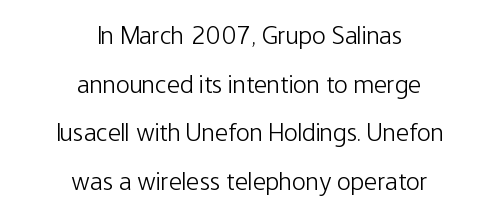
Stroke mass is kept to a normal reading level or below. The typesetter chose a symmetrical, centered arrangement here. Students, note that the glyphs here touch the page at normal intervals. Decoration check: the copy has no underline.
